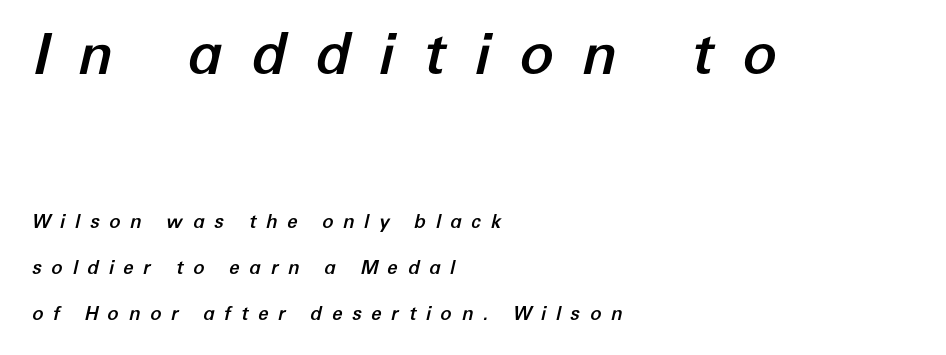
The image shows 57 px text type, italic (leaning right); set left-aligned, loose line spacing (2.41x), unusually wide letter spacing (+0.5 em), not underlined; the first (top) block is 3.0x larger; low stroke contrast and a medium x-height.
